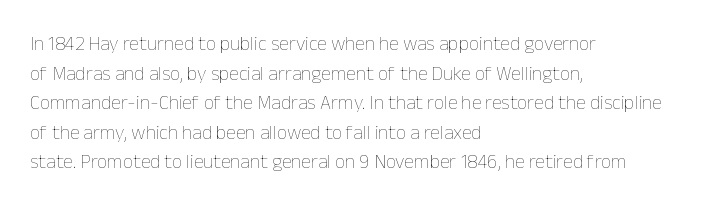
Q: Is the text bold? A: No.
Q: Is the text italic (slanted)? A: No, it is upright.
Q: Is the text underlined? A: No.
Q: How is the paragraph aligned? A: Left-aligned.
Q: Is the spacing between letters normal or unusually wide? A: Normal.
Q: Is the spacing between lines tight, normal or loose? A: Normal.
